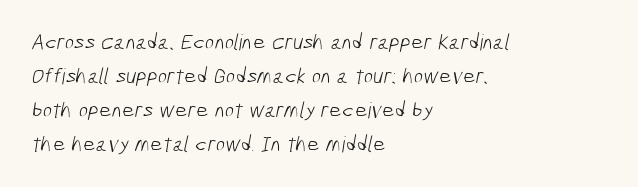
Q: Is the text bold? A: No.
Q: Is the text underlined? A: No.
Q: How is the paragraph aligned? A: Left-aligned.
Q: Is the spacing between letters normal or unusually wide? A: Normal.
Q: Is the spacing between lines tight, normal or loose? A: Normal.
